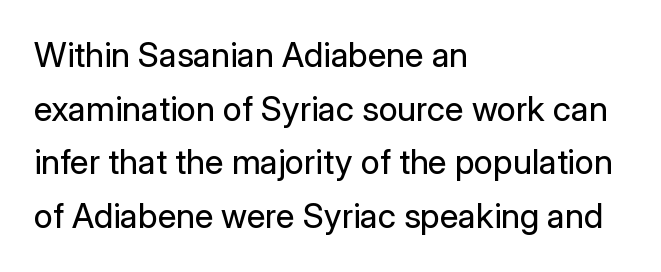
{"serif": "no", "italic": "no", "bold": "no", "weight": "regular", "width": "normal", "stroke_contrast": "low", "x_height": "medium", "monospaced": "no", "underline": "no", "align": "left", "line_spacing": "normal", "line_spacing_ratio": 1.58, "letter_spacing": "normal", "letter_spacing_em": 0.0, "glyph_px": 34}
